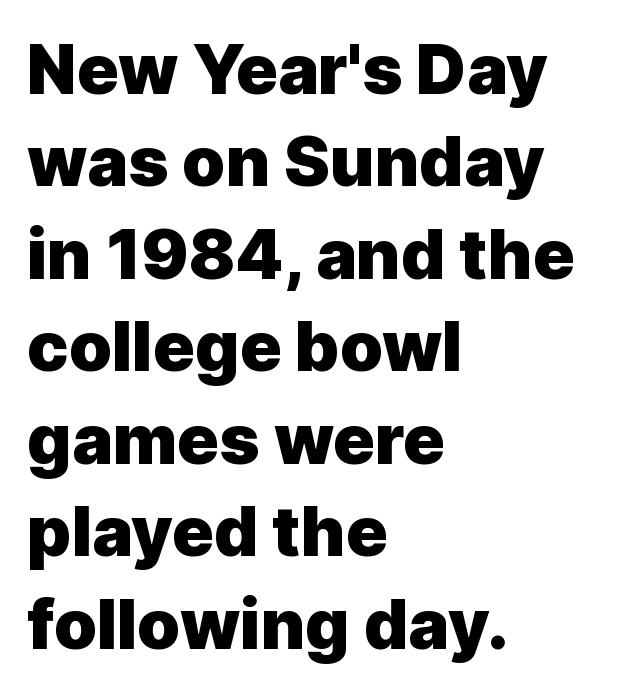
If you drew a line through each stem, it would be perfectly vertical. The passage shown is not underscored anywhere. A sans-serif font was chosen for this passage. These lines are rendered in a variable-pitch font. Caption: standard tracking, unaltered. Honestly, the row spacing looks completely unremarkable.
